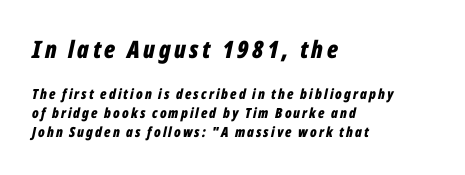
Q: Is the text bold? A: Yes.
Q: Is the text italic (slanted)? A: Yes, it leans right by about 12 degrees.
Q: Is the text underlined? A: No.
Q: How is the paragraph aligned? A: Left-aligned.
Q: Is the spacing between lines tight, normal or loose? A: Normal.
Q: Which block of text is set in a larger size, the first (top) or the second (bottom)? A: The first (top) one.
